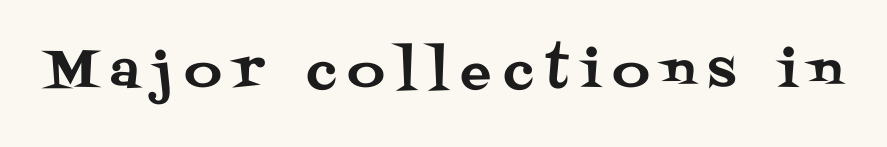
{"serif": "yes", "italic": "no", "width": "normal", "stroke_contrast": "medium", "x_height": "large", "monospaced": "no", "underline": "no", "letter_spacing": "wide", "letter_spacing_em": 0.25, "glyph_px": 51}
